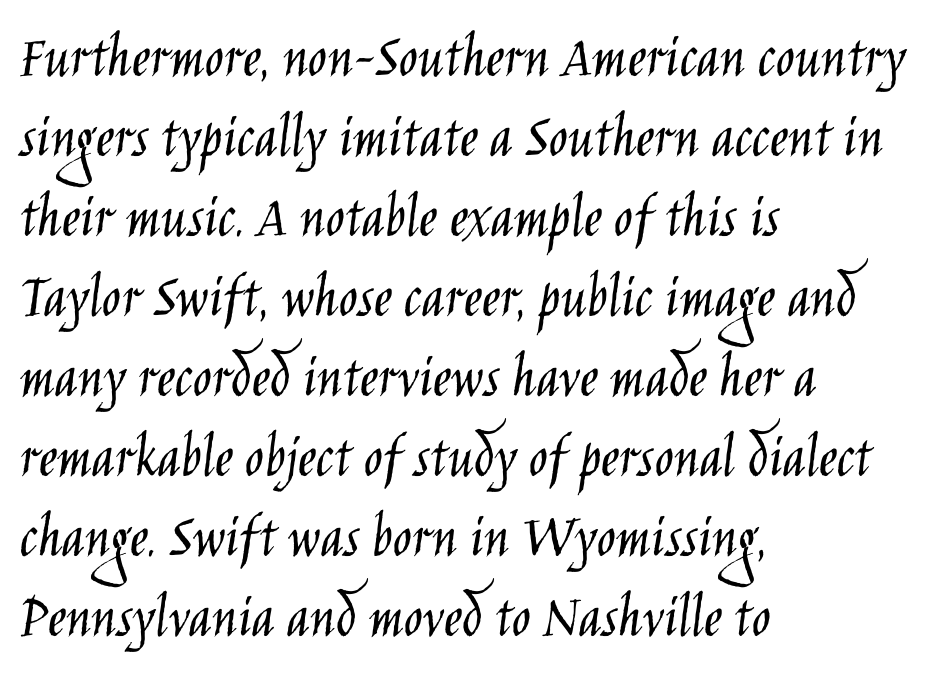
Q: Is the text bold? A: No.
Q: Is the text italic (slanted)? A: Yes.
Q: Is the typeface a serif or a sans-serif typeface? A: Sans-serif.
Q: Is the text underlined? A: No.
Q: How is the paragraph aligned? A: Left-aligned.
Q: Is the spacing between letters normal or unusually wide? A: Normal.
Q: Is the spacing between lines tight, normal or loose? A: Normal.
Q: Width (condensed, normal, or wide)? A: Condensed.
Q: Stroke contrast? A: Low.
Q: x-height? A: Large.
Q: Monospaced? A: No.
